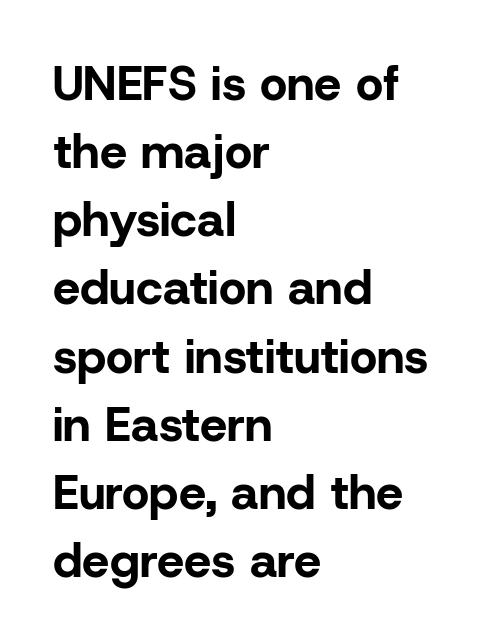
Proportional: the letters do not fall into vertical columns. No extra tracking has been applied to these lines. I'd call this a sans setting — the letters go barefoot. These lines stack with their left ends in a neat column. The vertical gap from one line to the next is medium.
